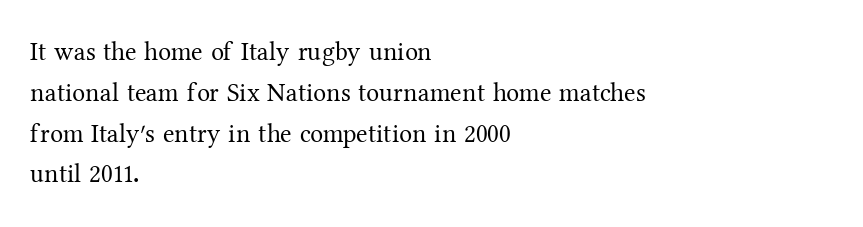
Q: Is the text bold? A: No.
Q: Is the text italic (slanted)? A: No, it is upright.
Q: Is the text underlined? A: No.
Q: How is the paragraph aligned? A: Left-aligned.
Q: Is the spacing between letters normal or unusually wide? A: Normal.
Q: Is the spacing between lines tight, normal or loose? A: Normal.
